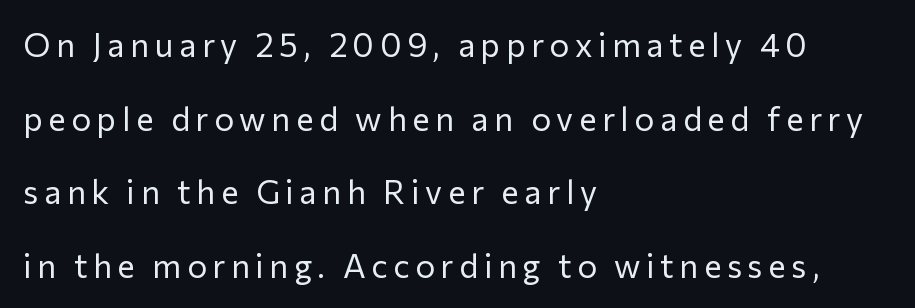
{"serif": "no", "italic": "no", "bold": "no", "weight": "regular", "width": "normal", "stroke_contrast": "low", "x_height": "medium", "monospaced": "no", "underline": "no", "align": "left", "line_spacing": "loose", "line_spacing_ratio": 2.23, "glyph_px": 33}
